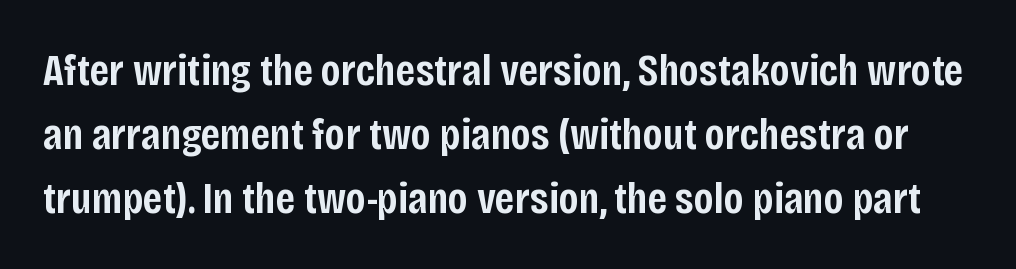
Q: Is the text bold? A: Semi-bold.
Q: Is the text italic (slanted)? A: No, it is upright.
Q: Is the typeface a serif or a sans-serif typeface? A: Sans-serif.
Q: Is the text underlined? A: No.
Q: Is the spacing between letters normal or unusually wide? A: Normal.
Q: Is the spacing between lines tight, normal or loose? A: Normal.
Q: Width (condensed, normal, or wide)? A: Condensed.
Q: Stroke contrast? A: Low.
Q: x-height? A: Large.
Q: Monospaced? A: No.
